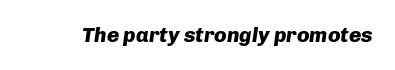
The image shows 21 px bold type, italic (leaning right); set normal letter spacing, not underlined.
